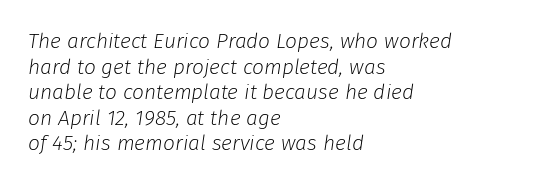
Quick note: italic. No extra tracking has been applied to these lines. Stem width sits at or under what a default text font uses. The foot of each line stays bare and open.
